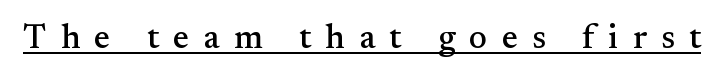
The image shows 34 px serif type, upright; set unusually wide letter spacing (+0.42 em), underlined; medium stroke contrast and a small x-height.
